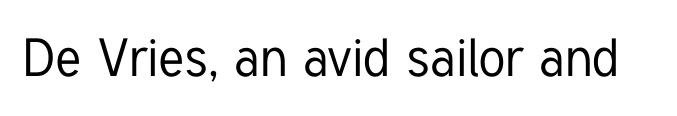
The image shows 53 px condensed sans-serif type, upright; set normal letter spacing, not underlined; low stroke contrast and a medium x-height.
